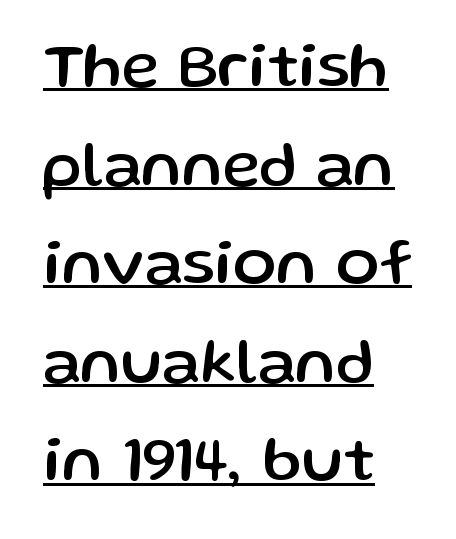
Q: Is the text italic (slanted)? A: No, it is upright.
Q: Is the typeface a serif or a sans-serif typeface? A: Sans-serif.
Q: Is the text underlined? A: Yes.
Q: How is the paragraph aligned? A: Left-aligned.
Q: Is the spacing between letters normal or unusually wide? A: Normal.
Q: Is the spacing between lines tight, normal or loose? A: Normal.
Q: Width (condensed, normal, or wide)? A: Normal.
Q: Stroke contrast? A: Low.
Q: x-height? A: Medium.
Q: Monospaced? A: No.
